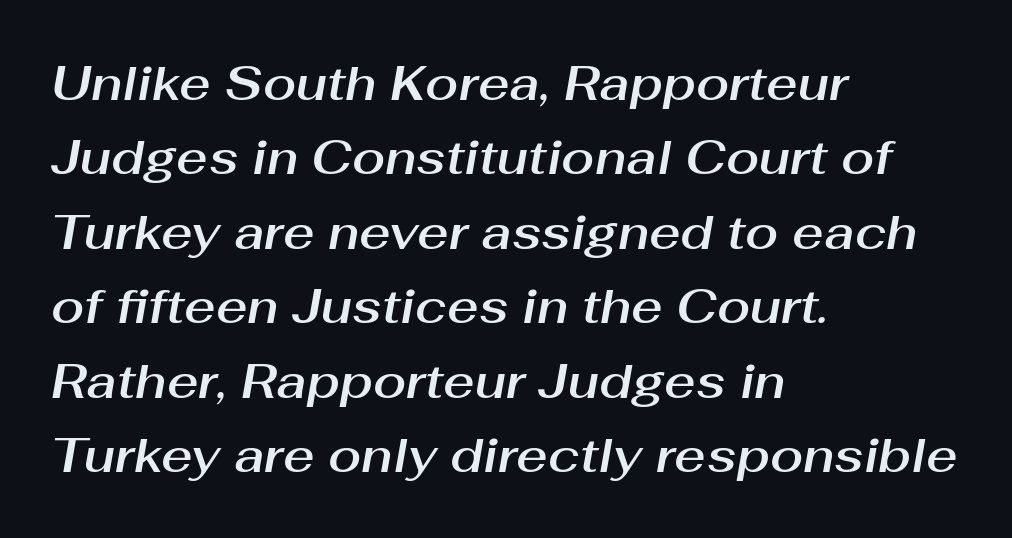
Q: Is the text italic (slanted)? A: Yes, it leans right by about 10 degrees.
Q: Is the text underlined? A: No.
Q: How is the paragraph aligned? A: Left-aligned.
Q: Is the spacing between letters normal or unusually wide? A: Normal.
Q: Is the spacing between lines tight, normal or loose? A: Normal.
Q: Width (condensed, normal, or wide)? A: Normal.
Q: Stroke contrast? A: Medium.
Q: x-height? A: Medium.
Q: Monospaced? A: No.
